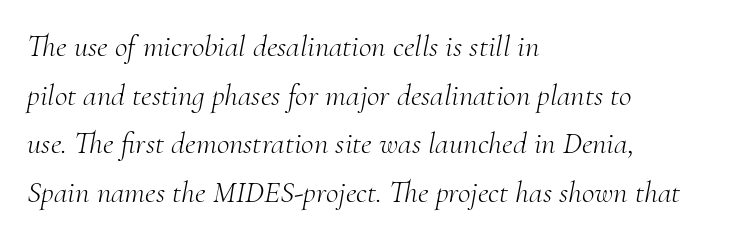
The image shows 31 px light serif type, italic (leaning right); set left-aligned, normal line spacing (1.57x), normal letter spacing, not underlined; medium stroke contrast and a small x-height.
